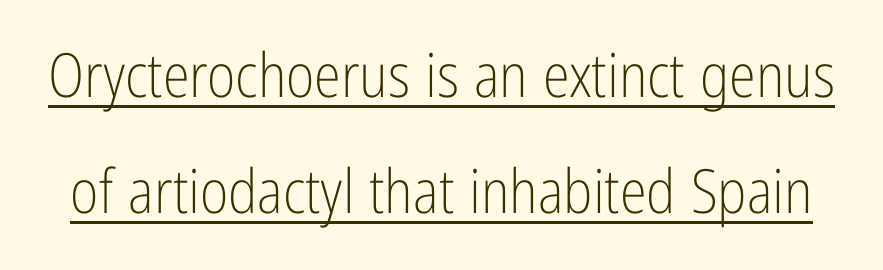
Observe the absence of serifs on each vertical stroke in this sample. Character widths vary here, with narrow letters taking less room than wide ones. Stroke thickness stays within the range of a standard reading face or lighter. You can tell it's not italic because the verticals are truly vertical.
